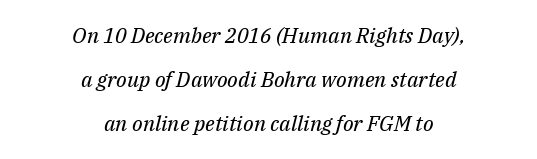
The image shows 21 px text type, italic (leaning right); set centered, loose line spacing (2.1x), normal letter spacing, not underlined.
